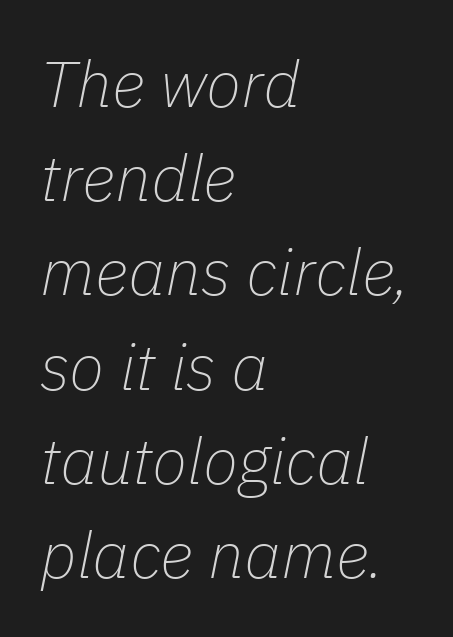
Q: Is the text bold? A: No.
Q: Is the text italic (slanted)? A: Yes, it leans right by about 11 degrees.
Q: Is the text underlined? A: No.
Q: How is the paragraph aligned? A: Left-aligned.
Q: Is the spacing between letters normal or unusually wide? A: Normal.
Q: Is the spacing between lines tight, normal or loose? A: Normal.
Q: Width (condensed, normal, or wide)? A: Normal.
Q: Stroke contrast? A: Low.
Q: x-height? A: Medium.
Q: Monospaced? A: No.
